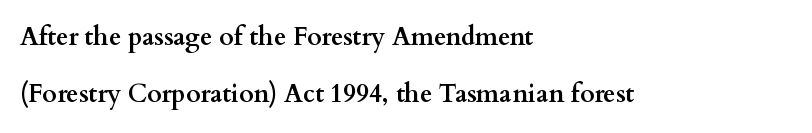
Q: Is the text bold? A: Yes.
Q: Is the text italic (slanted)? A: No, it is upright.
Q: Is the text underlined? A: No.
Q: How is the paragraph aligned? A: Left-aligned.
Q: Is the spacing between letters normal or unusually wide? A: Normal.
Q: Is the spacing between lines tight, normal or loose? A: Loose.
